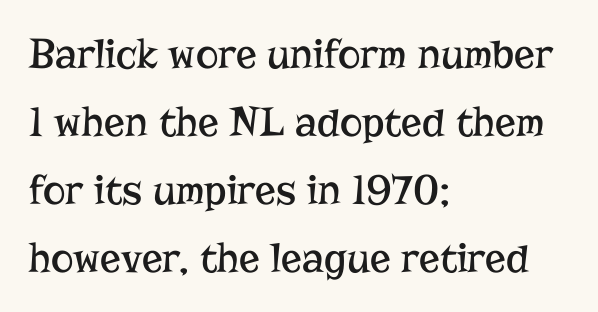
Nobody drew a line under any word here. Is the type heavy? It reads as light-to-regular instead. A serif font was chosen for this passage. A student would call this left alignment; a typographer would say flush left, rag right. Vertical strokes here are truly vertical. Here the glyphs are tracked normally, forming tight word shapes.
